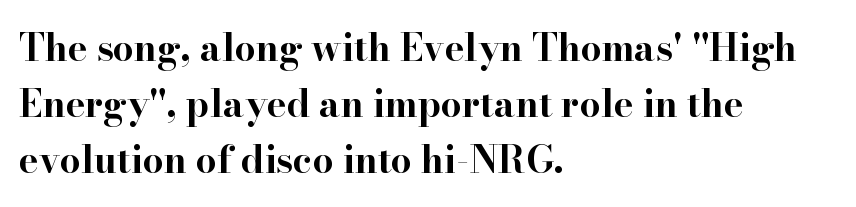
{"serif": "yes", "italic": "no", "bold": "yes", "weight": "bold", "width": "wide", "stroke_contrast": "high", "x_height": "small", "monospaced": "no", "underline": "no", "align": "left", "line_spacing": "normal", "line_spacing_ratio": 1.51, "letter_spacing": "normal", "letter_spacing_em": 0.0, "glyph_px": 37}
